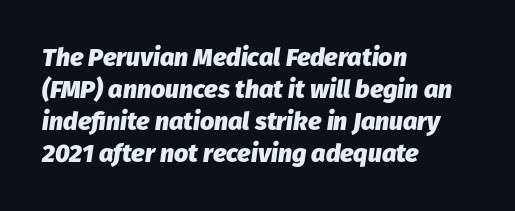
The image shows 25 px bold type, italic (leaning right); set left-aligned, normal line spacing (1.28x), normal letter spacing, not underlined.
